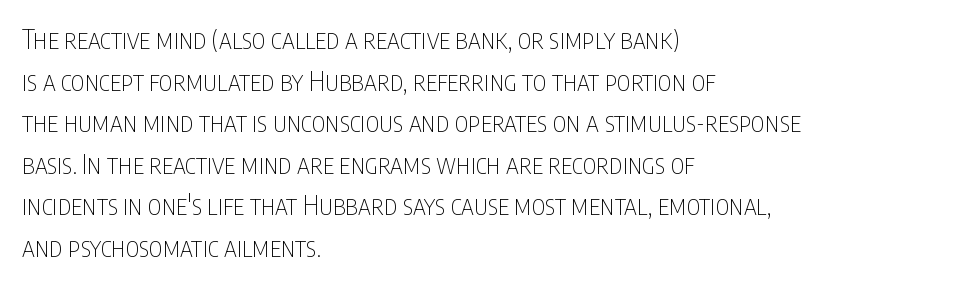
The image shows 26 px text type, upright; set left-aligned, normal line spacing (1.6x), normal letter spacing, not underlined.
